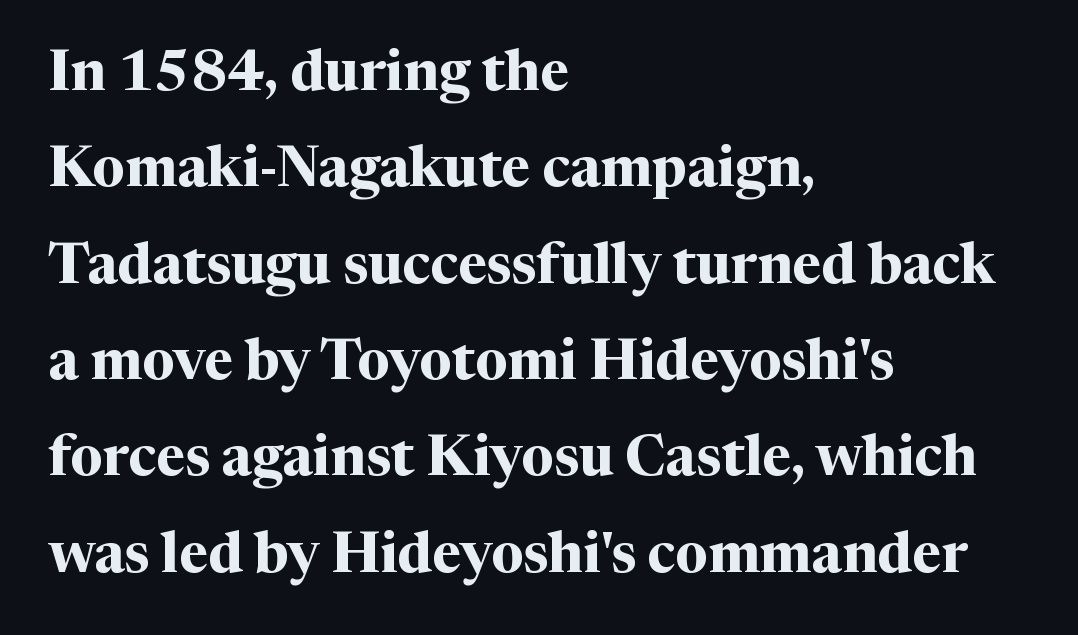
{"serif": "yes", "italic": "no", "bold": "yes", "weight": "bold", "width": "normal", "stroke_contrast": "medium", "x_height": "medium", "monospaced": "no", "underline": "no", "align": "left", "line_spacing_ratio": 1.72, "letter_spacing": "normal", "letter_spacing_em": 0.0, "glyph_px": 56}
